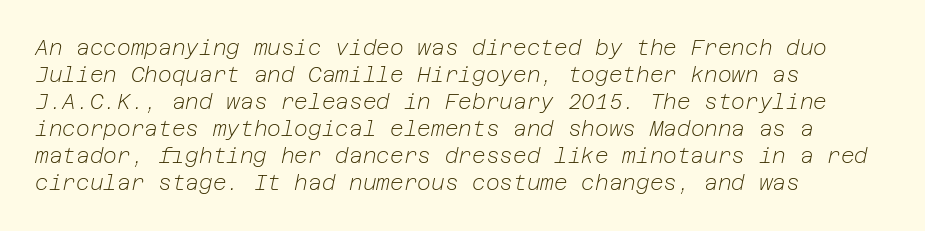
{"italic": "yes", "lean": "right", "slant_degrees": 12, "bold": "no", "underline": "no", "align": "left", "line_spacing": "normal", "line_spacing_ratio": 1.29, "letter_spacing": "normal", "letter_spacing_em": 0.0, "glyph_px": 21}
